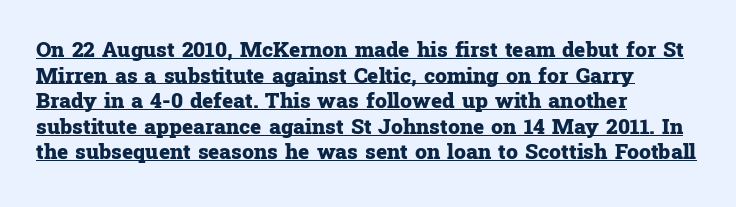
Q: Is the text bold? A: Yes.
Q: Is the text italic (slanted)? A: No, it is upright.
Q: Is the text underlined? A: Yes.
Q: How is the paragraph aligned? A: Left-aligned.
Q: Is the spacing between letters normal or unusually wide? A: Normal.
